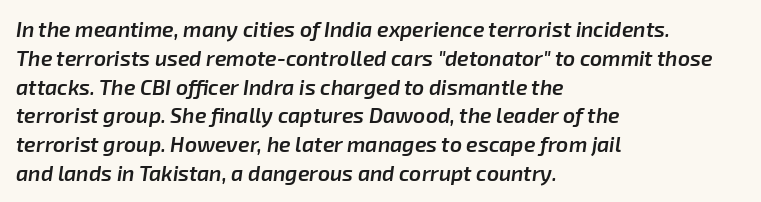
Q: Is the text bold? A: Semi-bold.
Q: Is the text italic (slanted)? A: Yes, it leans right by about 8 degrees.
Q: Is the text underlined? A: No.
Q: How is the paragraph aligned? A: Left-aligned.
Q: Is the spacing between letters normal or unusually wide? A: Normal.
Q: Is the spacing between lines tight, normal or loose? A: Normal.
